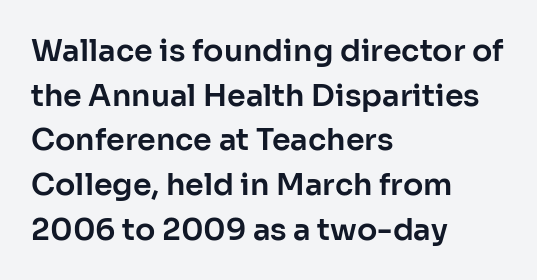
The image shows 30 px sans-serif type, upright; set left-aligned, normal line spacing (1.49x), normal letter spacing, not underlined; low stroke contrast and a medium x-height.
